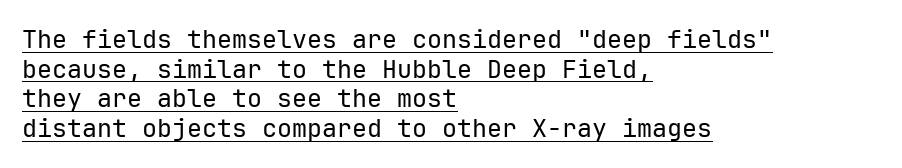
{"italic": "no", "bold": "no", "underline": "yes", "align": "left", "line_spacing_ratio": 1.19, "letter_spacing": "normal", "letter_spacing_em": 0.0, "glyph_px": 25}
